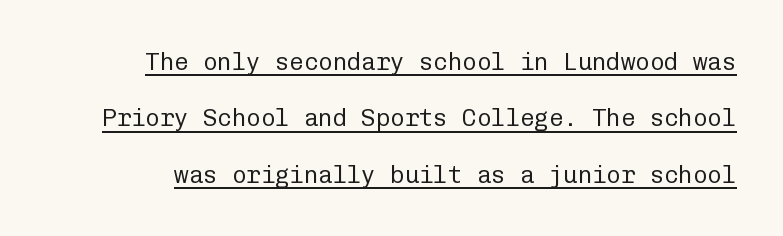
The image shows 24 px text type, upright; set loose line spacing (2.35x), normal letter spacing, underlined.
